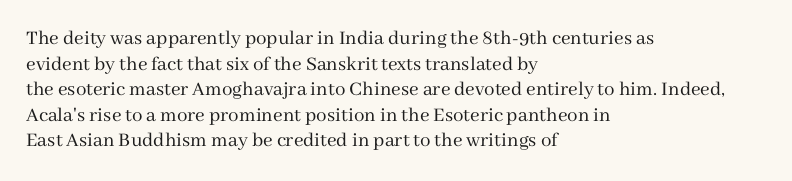
Does extra space separate the letters? No, they use regular spacing. The passage is arranged the way most books set body copy — flush left. The area under the type is left untouched. The face looks like a standard text weight, possibly lighter. Notice how the stems are strictly vertical — no italics here.
